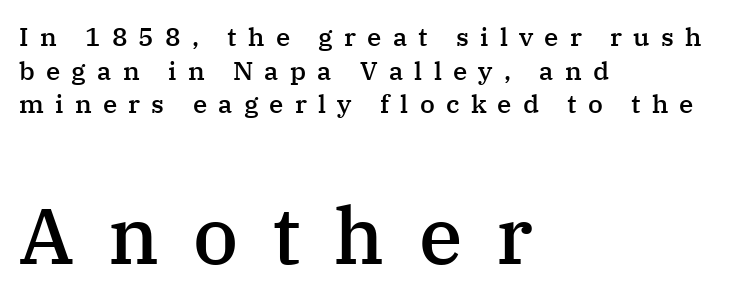
Descenders are the only things crossing below the line. The face used here is a semibold: visibly heavier than regular, lighter than bold. Look at the glyph heights: the lower group is clearly the bigger setting. Every stem runs plumb, perpendicular to the baseline.
